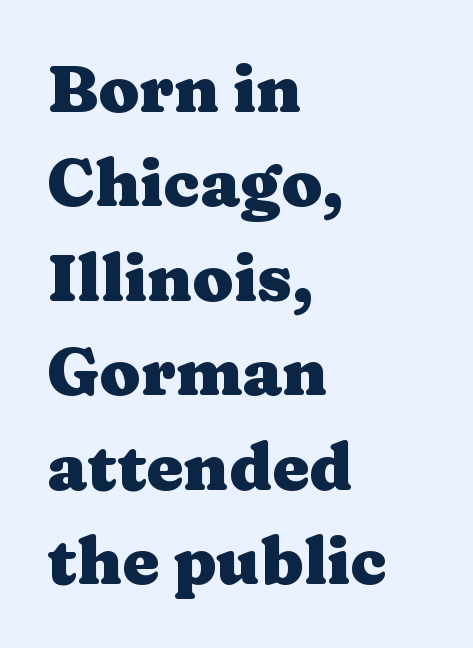
{"serif": "yes", "italic": "no", "bold": "yes", "weight": "heavy", "width": "wide", "stroke_contrast": "medium", "x_height": "medium", "monospaced": "no", "underline": "no", "align": "left", "line_spacing": "normal", "line_spacing_ratio": 1.43, "letter_spacing": "normal", "letter_spacing_em": 0.0, "glyph_px": 66}
